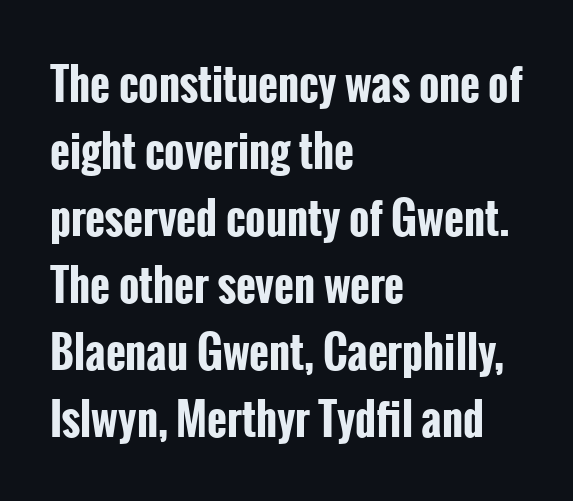
Descenders hang freely into open space. Style check: upright. Each letter keeps its own natural width here, so spacing adapts to shape. Emphasis by weight is at full strength: bold.
